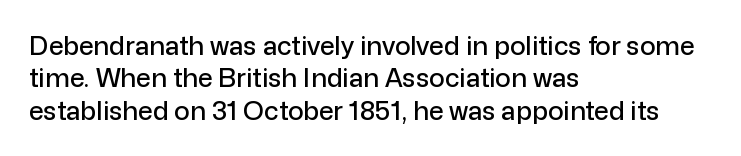
These lines sit exactly where default settings would place them. The letters stand upright; this is a roman face. Typeset ragged right — the left edge is the straight one. Just letters on the line, the space beneath them empty. Caption: standard tracking, unaltered.
